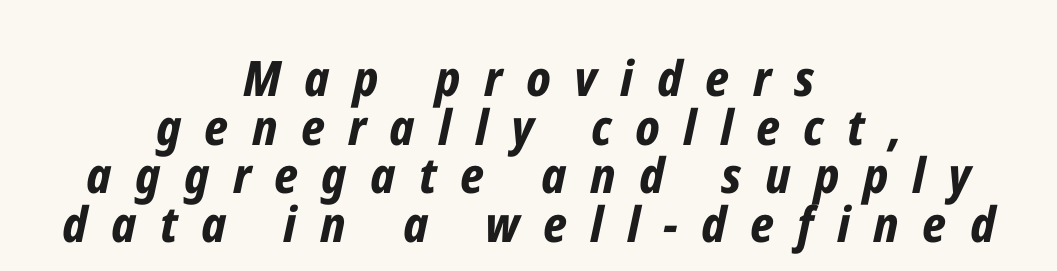
Q: Is the text bold? A: Yes.
Q: Is the text italic (slanted)? A: Yes, it leans right by about 12 degrees.
Q: Is the text underlined? A: No.
Q: How is the paragraph aligned? A: Centered.
Q: Is the spacing between letters normal or unusually wide? A: Unusually wide.
Q: Is the spacing between lines tight, normal or loose? A: Tight.
Q: Width (condensed, normal, or wide)? A: Condensed.
Q: Stroke contrast? A: Low.
Q: x-height? A: Medium.
Q: Monospaced? A: No.
